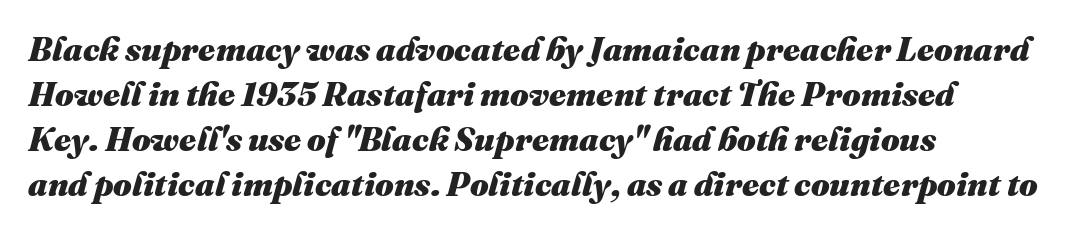
The image shows 33 px heavy type, italic (leaning right); set left-aligned, normal line spacing (1.36x), normal letter spacing, not underlined; medium stroke contrast and a medium x-height.
